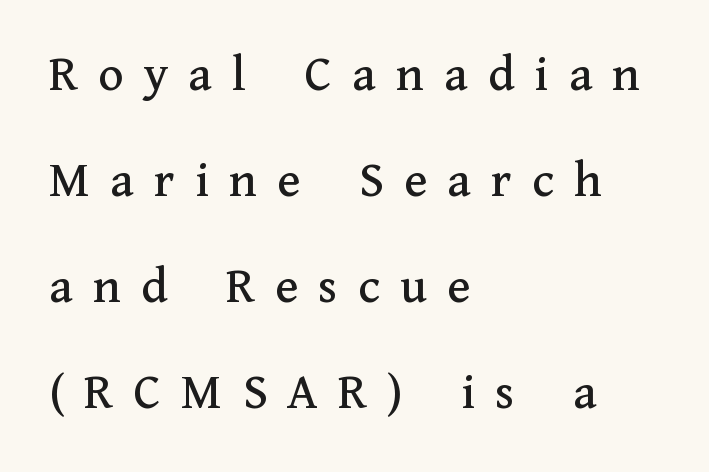
{"serif": "yes", "italic": "no", "width": "normal", "stroke_contrast": "medium", "x_height": "medium", "monospaced": "no", "underline": "no", "align": "left", "line_spacing": "loose", "line_spacing_ratio": 2.04, "letter_spacing": "wide", "letter_spacing_em": 0.39, "glyph_px": 52}
